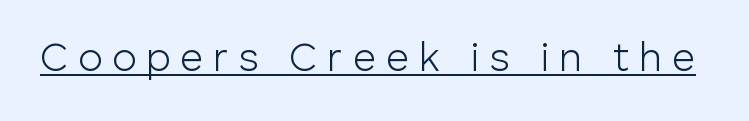
{"serif": "no", "italic": "no", "bold": "no", "weight": "light", "width": "normal", "stroke_contrast": "low", "x_height": "medium", "monospaced": "no", "underline": "yes", "letter_spacing": "wide", "letter_spacing_em": 0.25, "glyph_px": 40}
